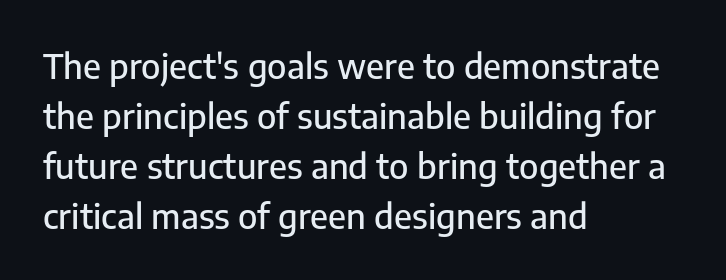
{"serif": "no", "italic": "no", "width": "normal", "stroke_contrast": "low", "x_height": "medium", "monospaced": "no", "underline": "no", "align": "left", "line_spacing": "normal", "line_spacing_ratio": 1.47, "letter_spacing": "normal", "letter_spacing_em": 0.0, "glyph_px": 34}
